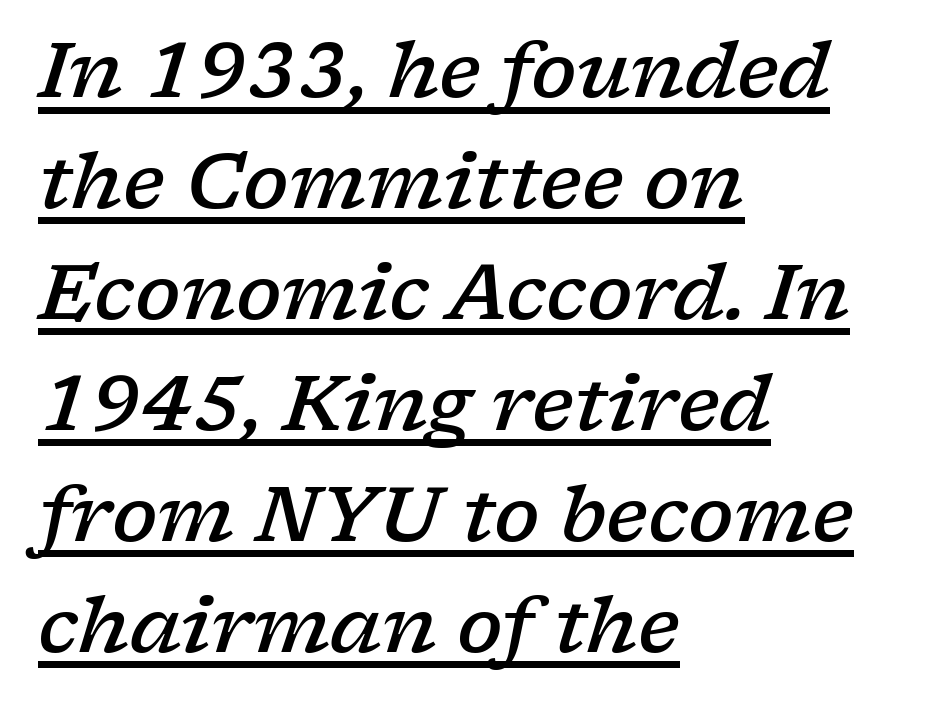
The image shows 76 px semibold, wide serif type, italic (leaning right); set left-aligned, normal line spacing (1.46x), normal letter spacing, underlined; low stroke contrast and a medium x-height.
